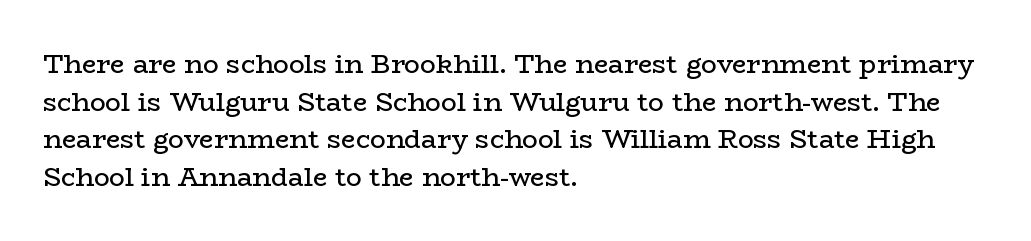
This sample is left-justified, so line endings fall wherever the words run out. Short note: letters normally spaced. These lines were composed using upright roman letters. Nothing heavy about these letters — not bold at all. The glyphs are unaccompanied by any horizontal stroke below them. Quick note: interline space is typical.
